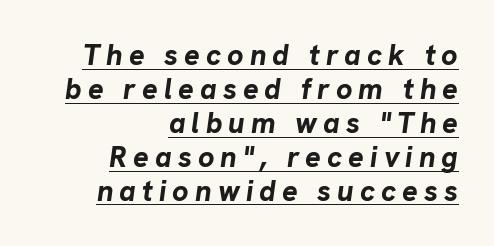
Someone cranked the tracking dial way up on this one. The sample's only ornament is a line tracing under the words. Thick stems and heavy bowls — unmistakably bold. The rendering applies a slant to the glyphs. Each letter keeps its own natural width here, so spacing adapts to shape. These lines stack with their right ends in a neat column.
